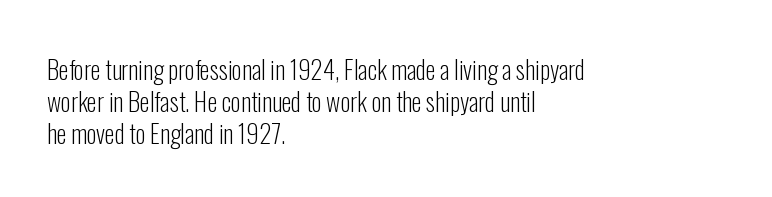
Glance below the letters and you will spot only blank space. The weight tops out at a normal text grade. Teacher's note: observe the even left margin — that is flush-left alignment. Interline gaps are of average width in this sample. In terms of posture, this sample is upright.
